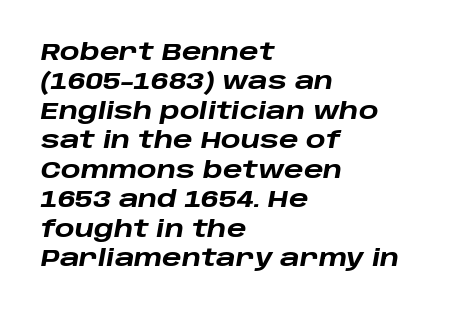
{"italic": "yes", "lean": "right", "slant_degrees": 10, "bold": "yes", "underline": "no", "align": "left", "line_spacing": "normal", "line_spacing_ratio": 1.28, "letter_spacing": "normal", "letter_spacing_em": 0.0, "glyph_px": 23}
